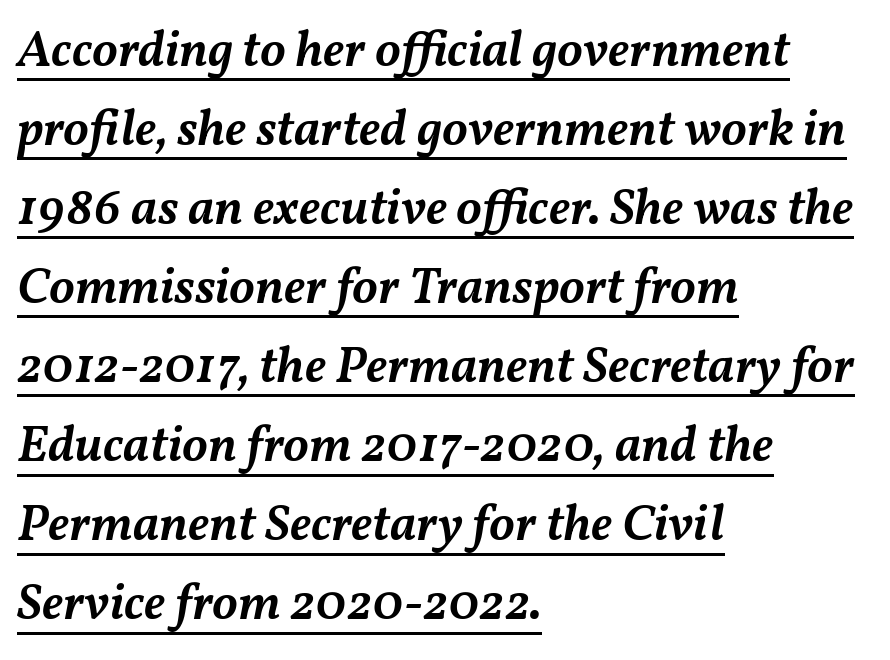
Quick note: underline on. Leading: standard. The rendering uses natural spacing where letterforms have individual widths. How heavy is the stroke? Medium-heavy — a semibold, shy of bold.
